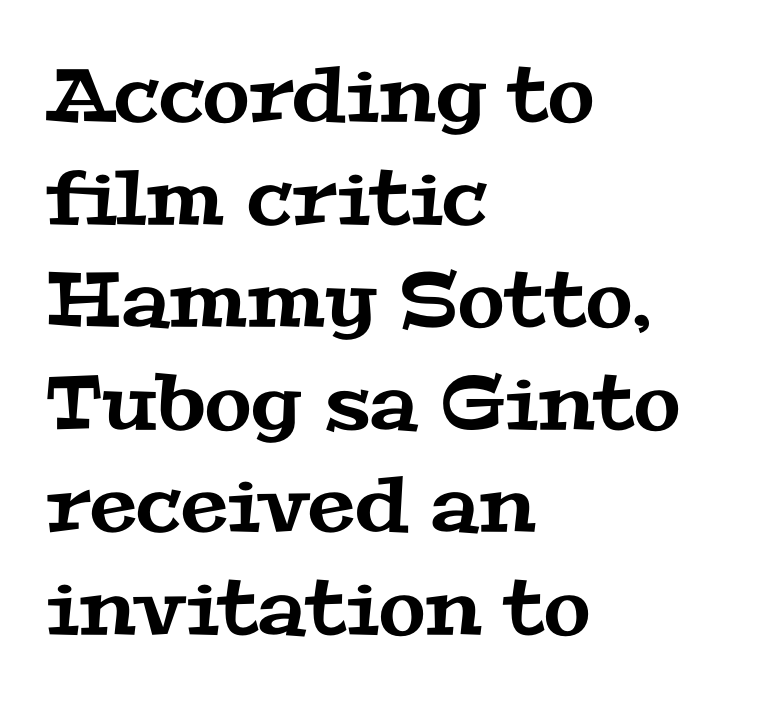
The image shows 76 px wide serif type; set left-aligned, normal line spacing (1.35x), normal letter spacing, not underlined; medium stroke contrast and a medium x-height.
